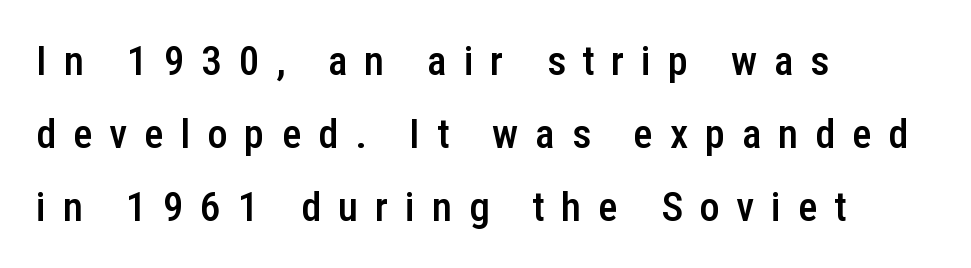
The image shows 41 px semibold, condensed sans-serif type, upright; set left-aligned, line spacing 1.78x, unusually wide letter spacing (+0.41 em), not underlined; low stroke contrast and a medium x-height.
